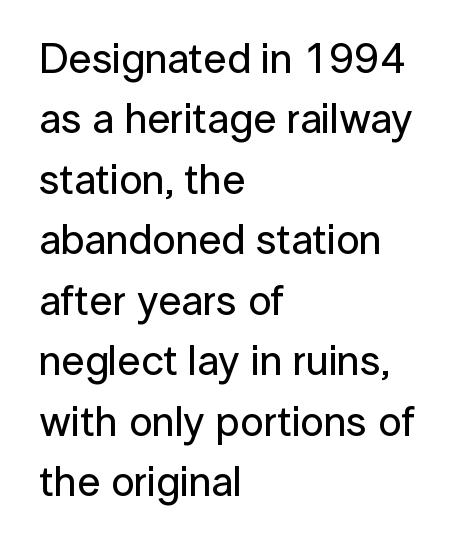
Q: Is the text italic (slanted)? A: No, it is upright.
Q: Is the typeface a serif or a sans-serif typeface? A: Sans-serif.
Q: Is the text underlined? A: No.
Q: How is the paragraph aligned? A: Left-aligned.
Q: Is the spacing between letters normal or unusually wide? A: Normal.
Q: Is the spacing between lines tight, normal or loose? A: Normal.
Q: Width (condensed, normal, or wide)? A: Normal.
Q: Stroke contrast? A: Low.
Q: x-height? A: Medium.
Q: Monospaced? A: No.
